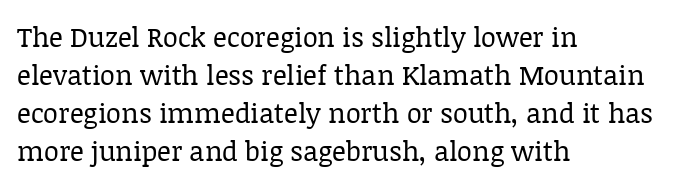
The designer left line spacing at the default. A classic flush-left, rag-right setting is used for this passage. The font sits on the lighter half of the weight spectrum, regular included. The letters stand straight up with perfectly vertical stems. No word sits above an underline.
